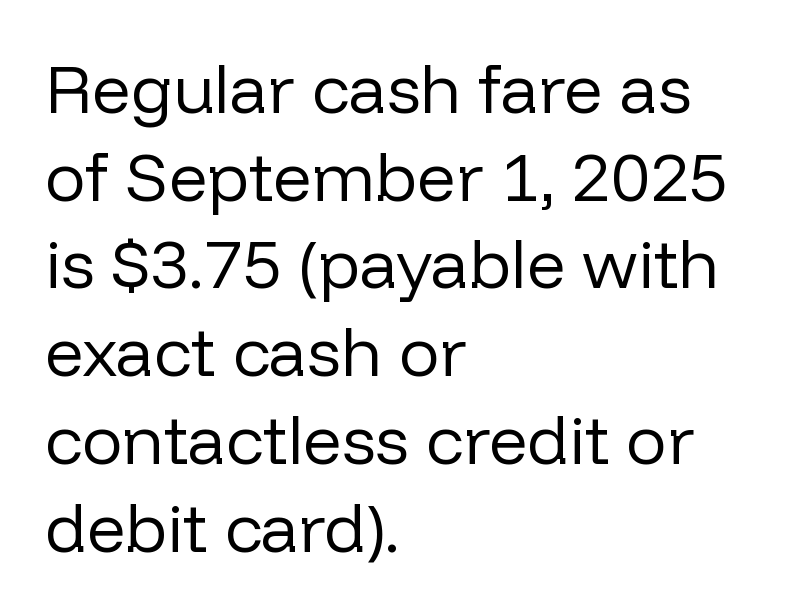
The image shows 68 px regular-weight sans-serif type, upright; set left-aligned, normal line spacing (1.29x), normal letter spacing, not underlined; low stroke contrast and a medium x-height.
